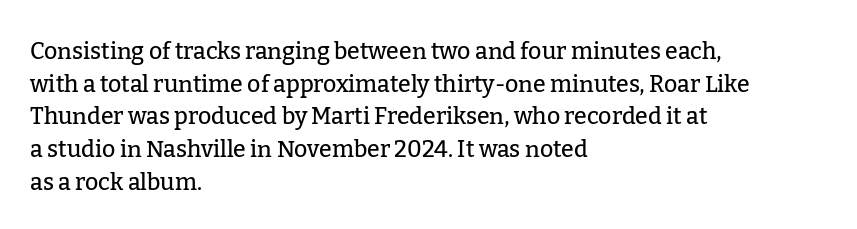
The image shows 23 px text type, upright; set left-aligned, normal line spacing (1.42x), normal letter spacing, not underlined.
